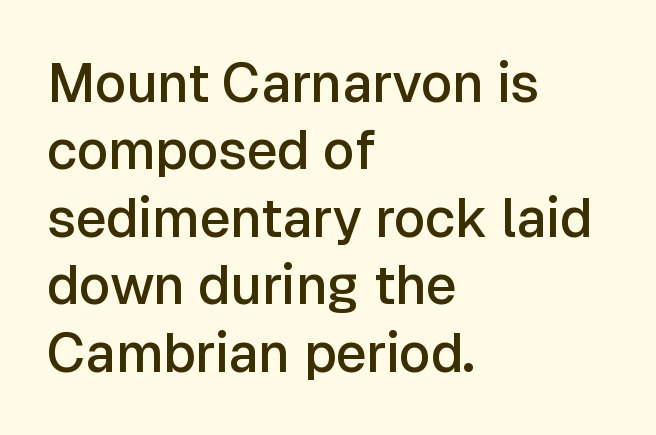
Q: Is the text bold? A: Semi-bold.
Q: Is the text italic (slanted)? A: No, it is upright.
Q: Is the typeface a serif or a sans-serif typeface? A: Sans-serif.
Q: Is the text underlined? A: No.
Q: How is the paragraph aligned? A: Left-aligned.
Q: Is the spacing between letters normal or unusually wide? A: Normal.
Q: Is the spacing between lines tight, normal or loose? A: Normal.
Q: Width (condensed, normal, or wide)? A: Normal.
Q: Stroke contrast? A: Low.
Q: x-height? A: Medium.
Q: Monospaced? A: No.
